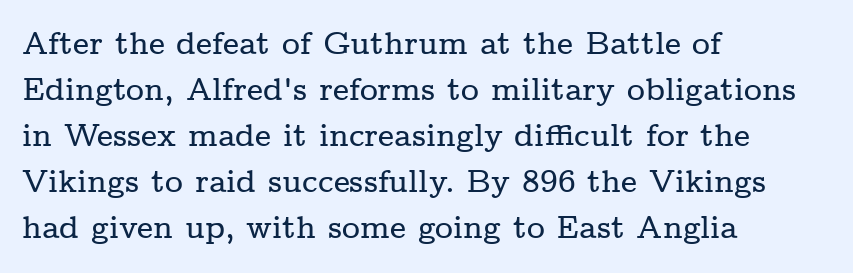
{"serif": "yes", "italic": "no", "width": "wide", "stroke_contrast": "low", "x_height": "medium", "monospaced": "no", "underline": "no", "align": "left", "line_spacing": "normal", "line_spacing_ratio": 1.48, "letter_spacing": "normal", "letter_spacing_em": 0.0, "glyph_px": 31}
